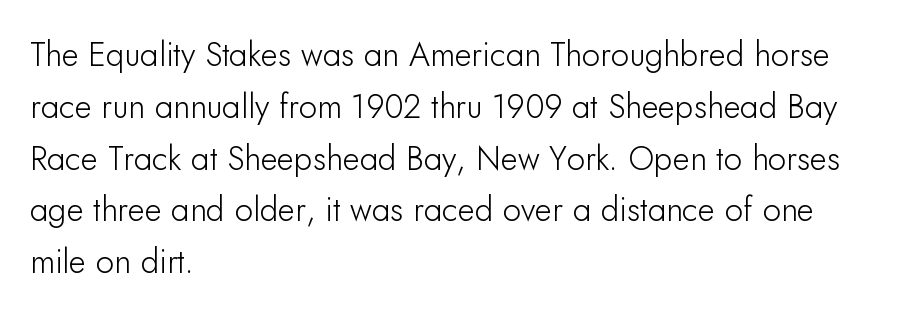
Q: Is the text italic (slanted)? A: No, it is upright.
Q: Is the typeface a serif or a sans-serif typeface? A: Sans-serif.
Q: Is the text underlined? A: No.
Q: How is the paragraph aligned? A: Left-aligned.
Q: Is the spacing between letters normal or unusually wide? A: Normal.
Q: Is the spacing between lines tight, normal or loose? A: Normal.
Q: Width (condensed, normal, or wide)? A: Normal.
Q: Stroke contrast? A: Low.
Q: x-height? A: Small.
Q: Monospaced? A: No.
